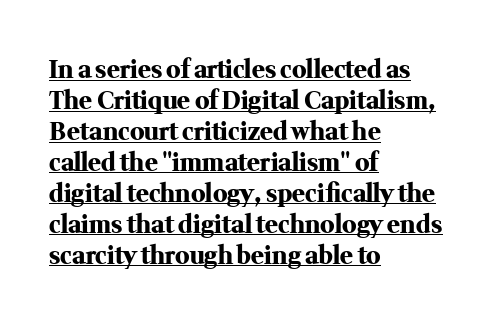
Vertical spacing — default. As a designer I'd log this as weight 700, bold. Rendered with straight, roman letterforms. Caption: standard tracking, unaltered. Reading down the block, your eye returns to a fixed left position each line. Students, observe the line beneath the letters — that is underlining.
